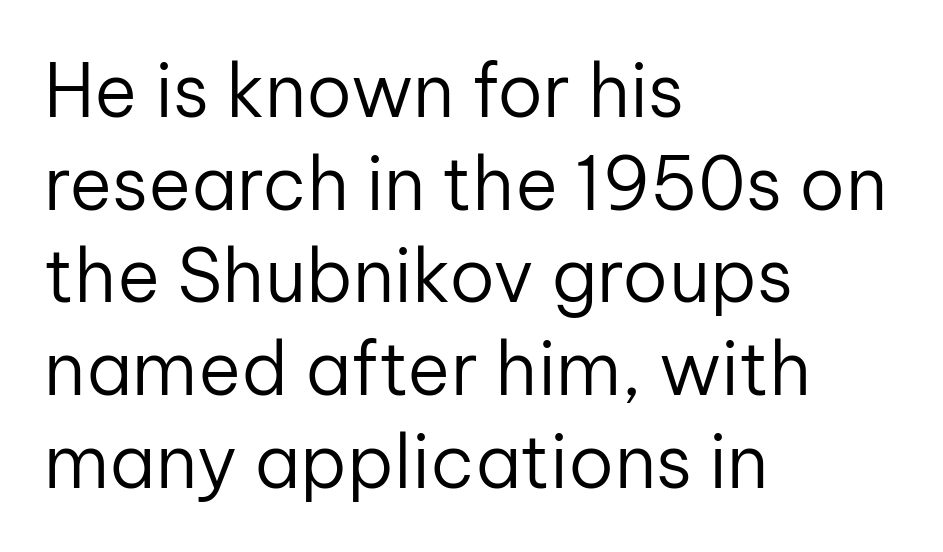
The image shows 73 px regular-weight sans-serif type, upright; set left-aligned, normal line spacing (1.27x), normal letter spacing, not underlined; low stroke contrast and a medium x-height.
